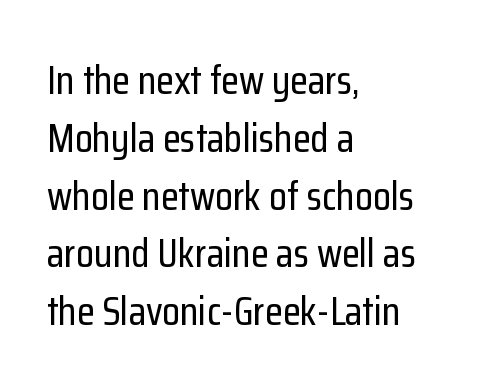
Short and long lines alike share a common starting point at left. Are there feet on the stems? There aren't — it's a sans. Look at the tracking — it's just the regular setting, nothing added. This sample keeps an unexceptional amount of space between lines. Think of a printed novel: that variable character pitch is what you see here. The baseline area is clear.
